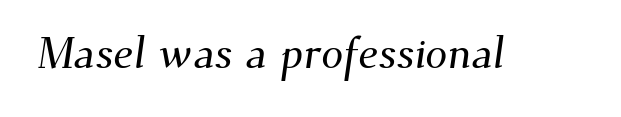
The image shows 44 px serif type; set normal letter spacing, not underlined; medium stroke contrast and a small x-height.
